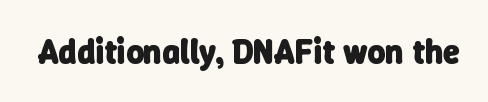
{"serif": "no", "bold": "yes", "weight": "heavy", "width": "normal", "stroke_contrast": "low", "x_height": "medium", "monospaced": "no", "underline": "no", "letter_spacing": "normal", "letter_spacing_em": 0.0, "glyph_px": 34}
